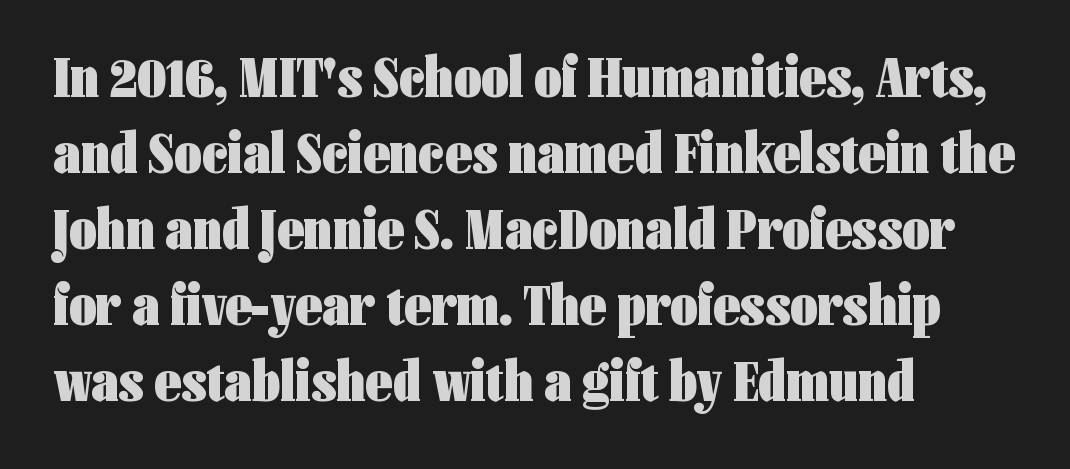
The image shows 59 px heavy, condensed sans-serif type, upright; set left-aligned, normal line spacing (1.29x), normal letter spacing, not underlined; low stroke contrast and a medium x-height.
